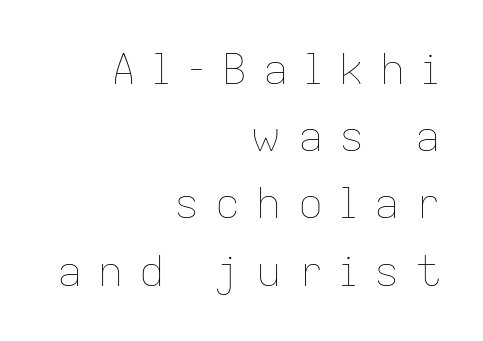
This sample has the flowing, uneven cadence of proportional lettering. Characters remain perfectly vertical along every line. Here the glyphs are tracked loosely, breaking word shapes into spaced letters. The words here are not underlined.
